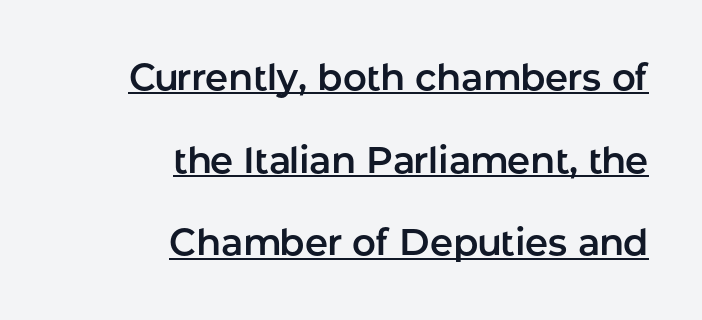
Q: Is the text italic (slanted)? A: No, it is upright.
Q: Is the typeface a serif or a sans-serif typeface? A: Sans-serif.
Q: Is the text underlined? A: Yes.
Q: How is the paragraph aligned? A: Right-aligned.
Q: Is the spacing between letters normal or unusually wide? A: Normal.
Q: Is the spacing between lines tight, normal or loose? A: Loose.
Q: Width (condensed, normal, or wide)? A: Normal.
Q: Stroke contrast? A: Low.
Q: x-height? A: Medium.
Q: Monospaced? A: No.
